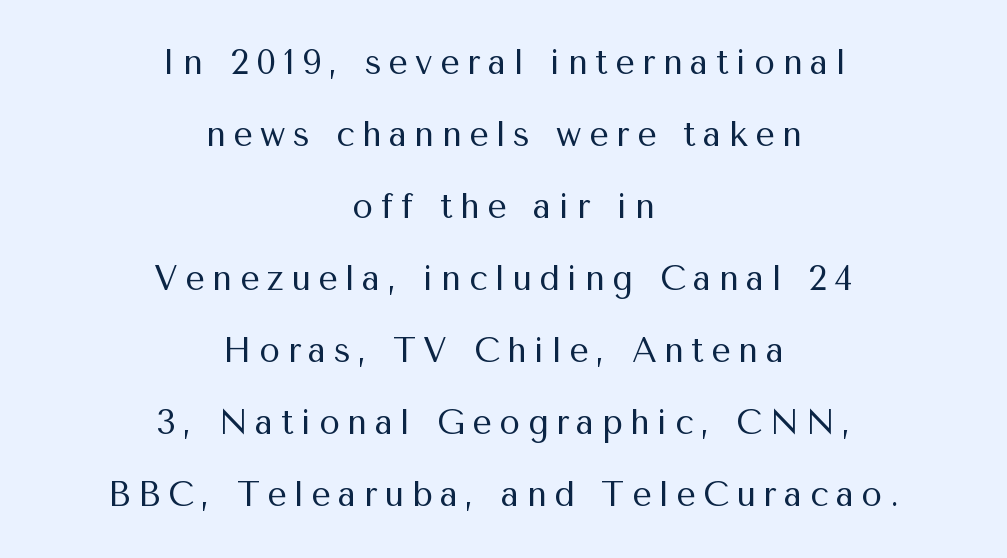
The image shows 34 px regular-weight sans-serif type, upright; set centered, loose line spacing (2.12x), unusually wide letter spacing (+0.22 em), not underlined; medium stroke contrast and a medium x-height.
